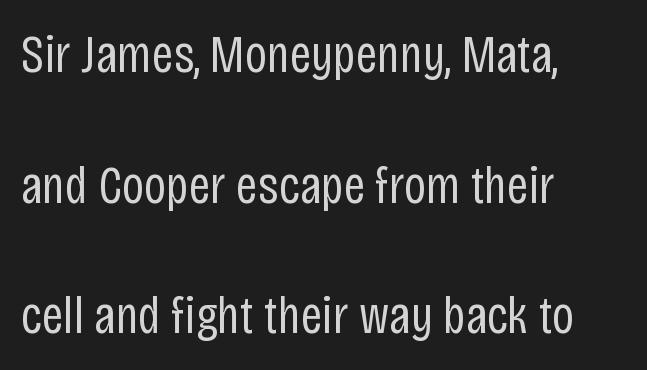
The image shows 54 px regular-weight, condensed sans-serif type, upright; set left-aligned, loose line spacing (2.42x), normal letter spacing, not underlined; low stroke contrast and a large x-height.
